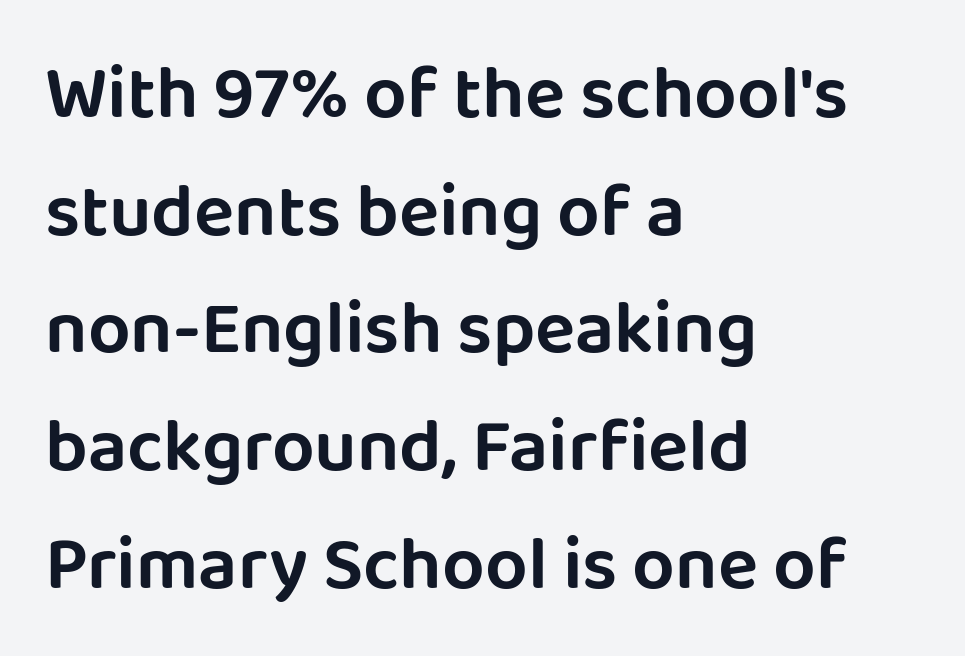
Q: Is the text italic (slanted)? A: No, it is upright.
Q: Is the typeface a serif or a sans-serif typeface? A: Sans-serif.
Q: Is the text underlined? A: No.
Q: How is the paragraph aligned? A: Left-aligned.
Q: Is the spacing between letters normal or unusually wide? A: Normal.
Q: Is the spacing between lines tight, normal or loose? A: Normal.
Q: Width (condensed, normal, or wide)? A: Normal.
Q: Stroke contrast? A: Low.
Q: x-height? A: Large.
Q: Monospaced? A: No.
